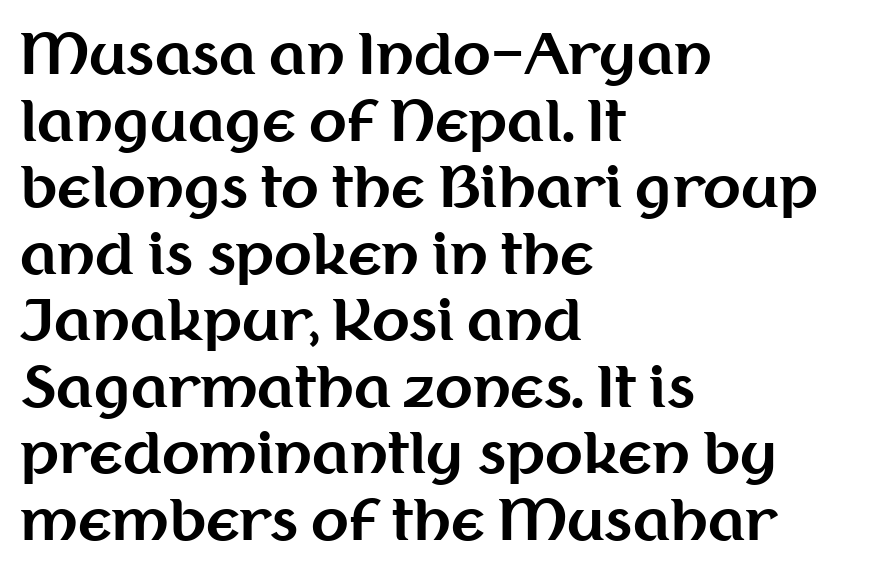
The letterforms sit shoulder to shoulder at normal distance. Honestly, there is no underline to notice here at all. Ascenders rise straight up at ninety degrees. This is sans-serif lettering, the kind often seen on screens and signage.
